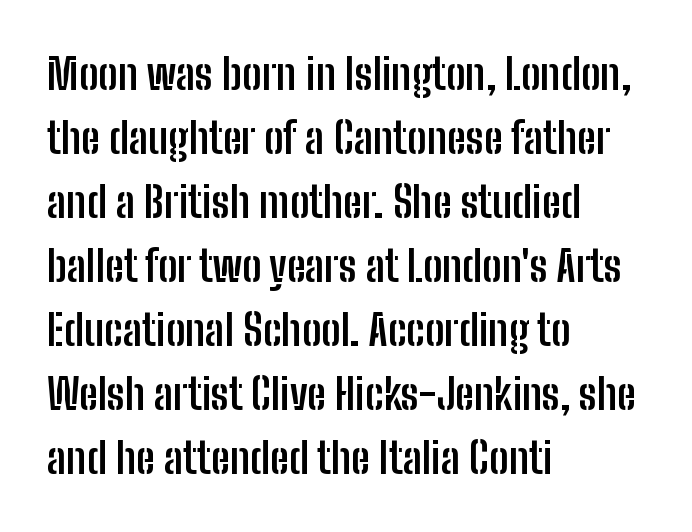
Q: Is the text bold? A: Yes.
Q: Is the text italic (slanted)? A: No, it is upright.
Q: Is the typeface a serif or a sans-serif typeface? A: Sans-serif.
Q: Is the text underlined? A: No.
Q: How is the paragraph aligned? A: Left-aligned.
Q: Is the spacing between letters normal or unusually wide? A: Normal.
Q: Is the spacing between lines tight, normal or loose? A: Normal.
Q: Width (condensed, normal, or wide)? A: Condensed.
Q: Stroke contrast? A: Low.
Q: x-height? A: Medium.
Q: Monospaced? A: No.
